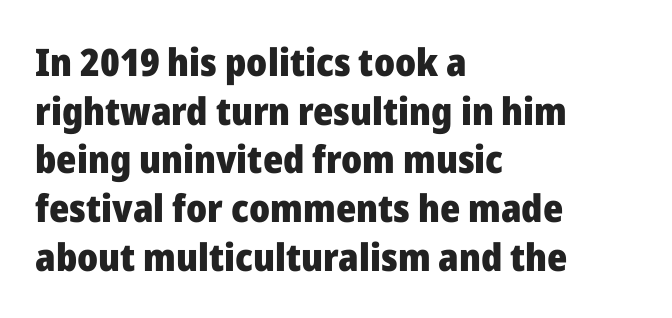
Regarding leading, the lines here are spaced in the standard way. The letters stand straight up with perfectly vertical stems. Glance below the letters and you will spot only blank space. The passage is arranged the way most books set body copy — flush left.
